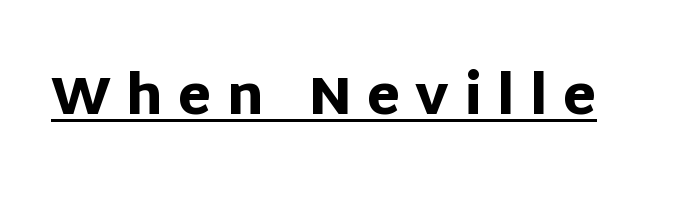
The image shows 54 px heavy sans-serif type, upright; set unusually wide letter spacing (+0.28 em), underlined; low stroke contrast and a large x-height.
